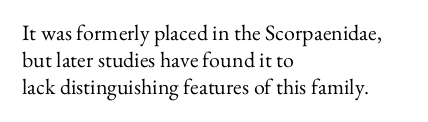
{"italic": "no", "bold": "no", "underline": "no", "align": "left", "line_spacing_ratio": 1.23, "letter_spacing": "normal", "letter_spacing_em": 0.0, "glyph_px": 22}
